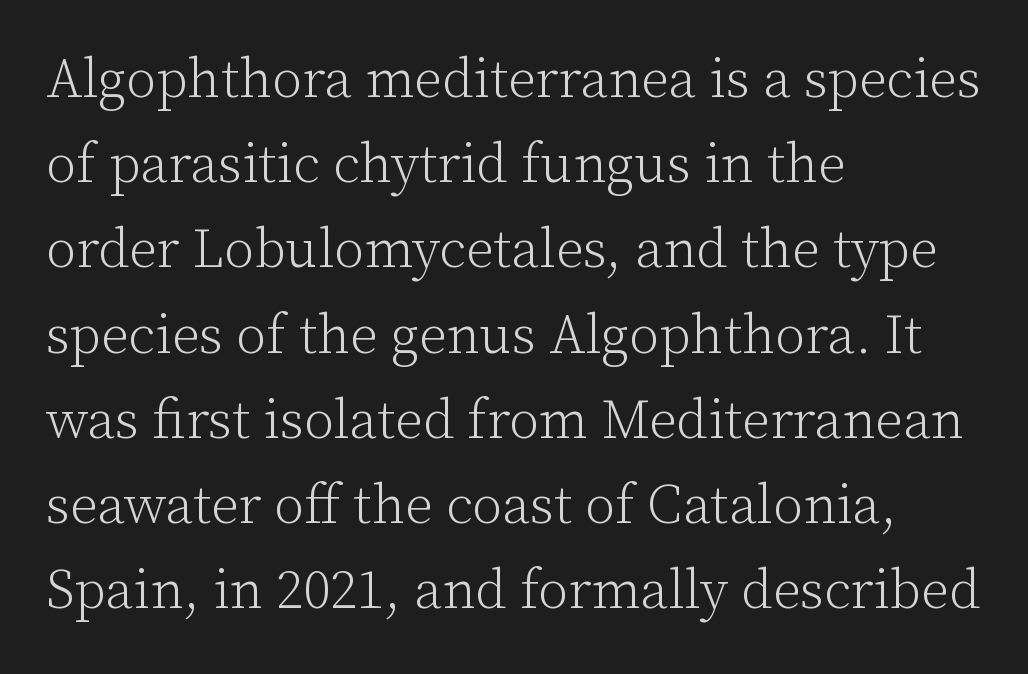
Think standard paragraph weight, or any step lighter than that. The line-height multiplier appears to be the usual default. The text was rendered using a seriffed face with decorative stroke endings. The passage shown is typed in a proportional face where columns would drift. Nothing unusual about the tracking: characters are spaced as the font intends. The rendering anchors every line to the left-hand side.
